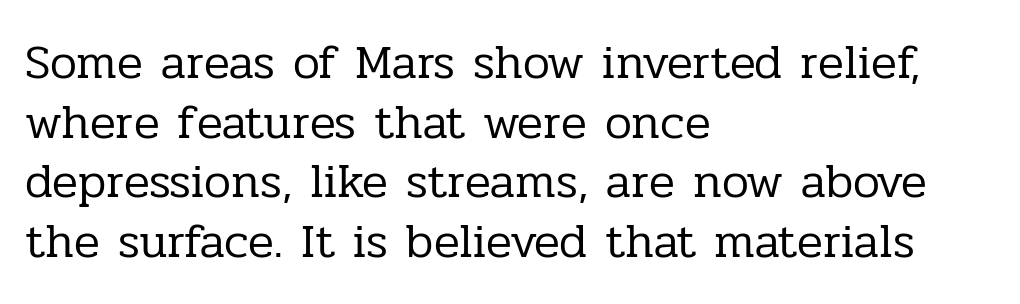
{"serif": "yes", "italic": "no", "bold": "no", "weight": "regular", "width": "normal", "stroke_contrast": "low", "x_height": "medium", "monospaced": "no", "underline": "no", "align": "left", "line_spacing_ratio": 1.24, "letter_spacing": "normal", "letter_spacing_em": 0.0, "glyph_px": 48}
